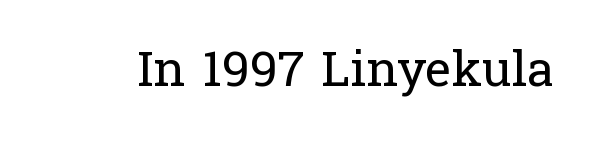
The image shows 49 px regular-weight serif type, upright; set normal letter spacing, not underlined; low stroke contrast and a medium x-height.
